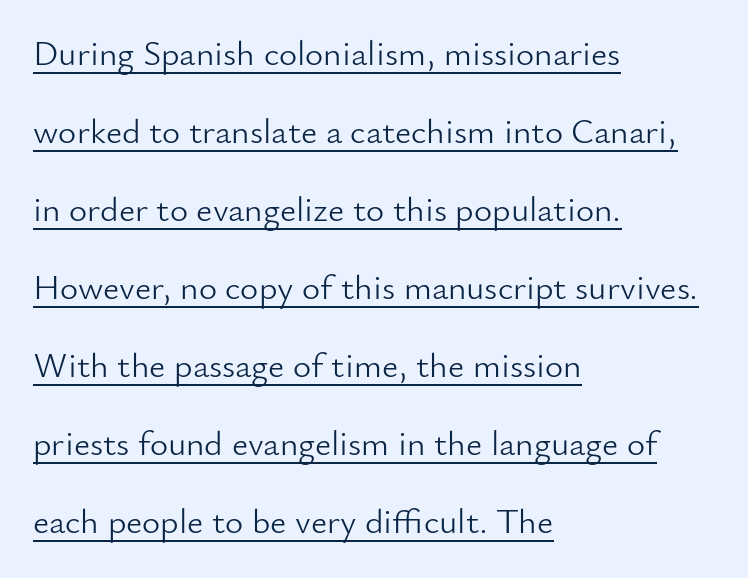
{"serif": "no", "italic": "no", "bold": "no", "weight": "light", "width": "normal", "stroke_contrast": "low", "x_height": "small", "monospaced": "no", "underline": "yes", "align": "left", "line_spacing": "loose", "line_spacing_ratio": 2.23, "letter_spacing": "normal", "letter_spacing_em": 0.0, "glyph_px": 35}
